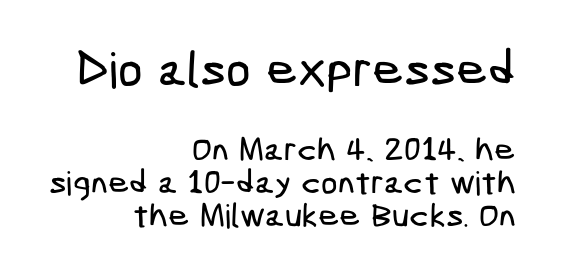
The gap between lines stays unmarked. Typographically, this falls in the sans-serif category. Nothing unusual about the tracking: characters are spaced as the font intends. The designer gave the opening block more size than the closing block.
